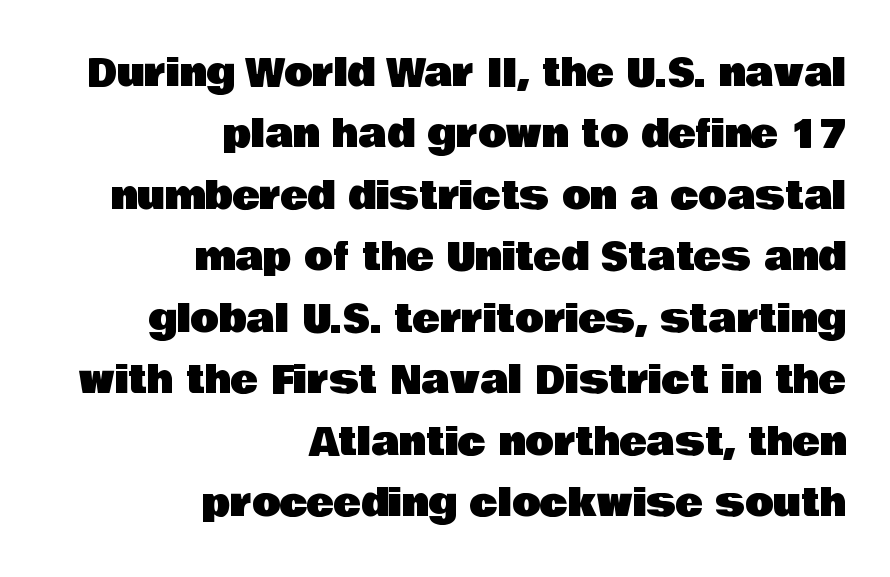
Q: Is the text italic (slanted)? A: No, it is upright.
Q: Is the typeface a serif or a sans-serif typeface? A: Sans-serif.
Q: Is the text underlined? A: No.
Q: How is the paragraph aligned? A: Right-aligned.
Q: Is the spacing between letters normal or unusually wide? A: Normal.
Q: Is the spacing between lines tight, normal or loose? A: Normal.
Q: Width (condensed, normal, or wide)? A: Normal.
Q: Stroke contrast? A: Low.
Q: x-height? A: Large.
Q: Monospaced? A: No.
